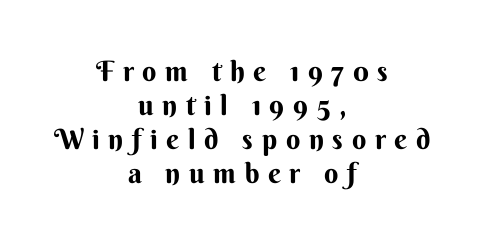
The image shows 28 px bold sans-serif type, upright; set centered, line spacing 1.22x, unusually wide letter spacing (+0.31 em), not underlined; medium stroke contrast and a small x-height.
